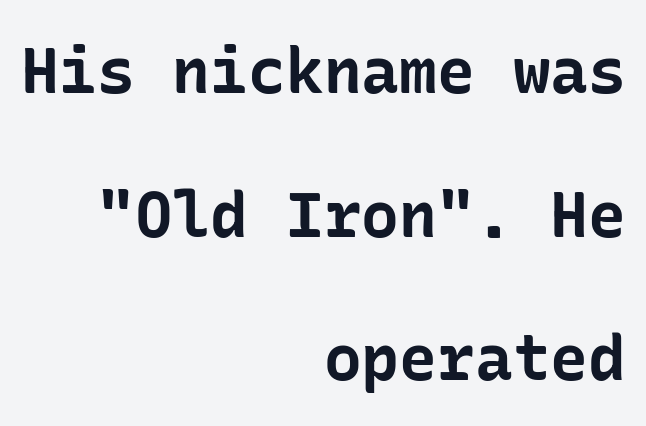
Q: Is the text bold? A: Yes.
Q: Is the text italic (slanted)? A: No, it is upright.
Q: Is the typeface a serif or a sans-serif typeface? A: Sans-serif.
Q: Is the text underlined? A: No.
Q: How is the paragraph aligned? A: Right-aligned.
Q: Is the spacing between letters normal or unusually wide? A: Normal.
Q: Is the spacing between lines tight, normal or loose? A: Loose.
Q: Width (condensed, normal, or wide)? A: Normal.
Q: Stroke contrast? A: Low.
Q: x-height? A: Medium.
